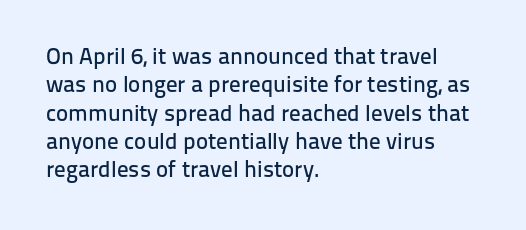
{"italic": "no", "underline": "no", "align": "left", "line_spacing_ratio": 1.23, "letter_spacing": "normal", "letter_spacing_em": 0.0, "glyph_px": 23}
